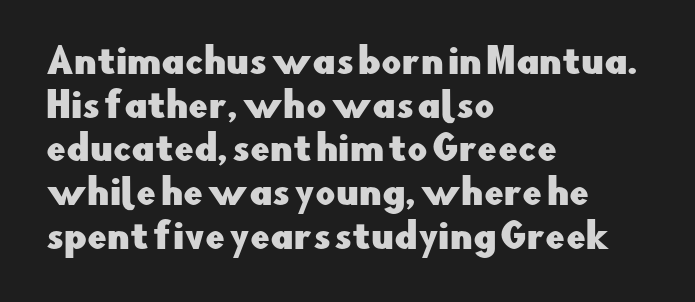
Italic? Not at all — the glyphs are vertical. Honestly, the row spacing looks completely unremarkable. No extra tracking has been applied to these lines. Is this a sans? Yes — the strokes have no serifs. Type without underlining.
